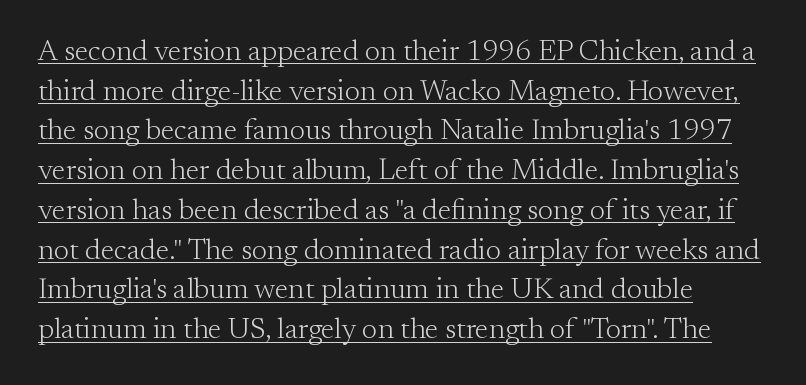
{"serif": "yes", "italic": "no", "bold": "no", "weight": "light", "width": "normal", "stroke_contrast": "medium", "x_height": "small", "monospaced": "no", "underline": "yes", "align": "left", "line_spacing": "normal", "line_spacing_ratio": 1.37, "letter_spacing": "normal", "letter_spacing_em": 0.0, "glyph_px": 29}
